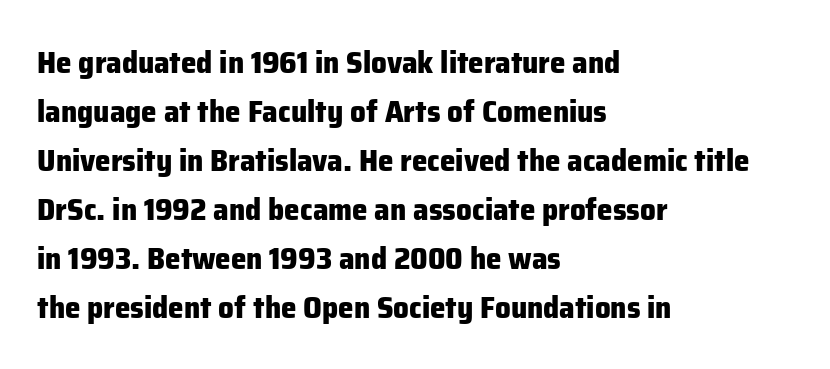
Q: Is the text bold? A: Yes.
Q: Is the text italic (slanted)? A: No, it is upright.
Q: Is the typeface a serif or a sans-serif typeface? A: Sans-serif.
Q: Is the text underlined? A: No.
Q: How is the paragraph aligned? A: Left-aligned.
Q: Is the spacing between letters normal or unusually wide? A: Normal.
Q: Is the spacing between lines tight, normal or loose? A: Normal.
Q: Width (condensed, normal, or wide)? A: Normal.
Q: Stroke contrast? A: Low.
Q: x-height? A: Medium.
Q: Monospaced? A: No.
